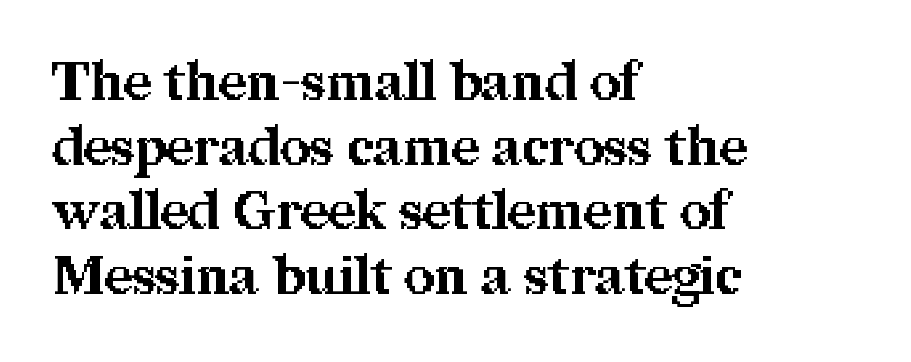
{"serif": "yes", "italic": "no", "bold": "yes", "weight": "bold", "width": "normal", "stroke_contrast": "medium", "x_height": "medium", "monospaced": "no", "underline": "no", "align": "left", "line_spacing_ratio": 1.22, "letter_spacing": "normal", "letter_spacing_em": 0.0, "glyph_px": 53}
